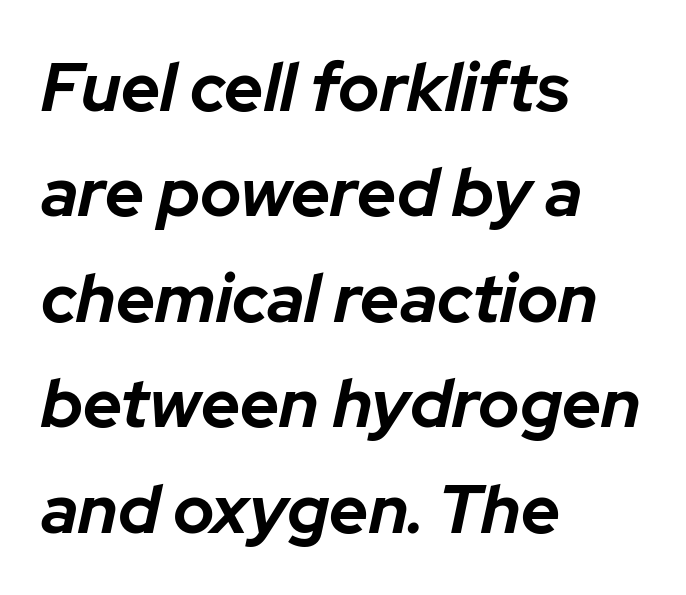
{"italic": "yes", "lean": "right", "slant_degrees": 12, "bold": "yes", "weight": "bold", "width": "normal", "stroke_contrast": "low", "x_height": "medium", "monospaced": "no", "underline": "no", "align": "left", "line_spacing": "normal", "line_spacing_ratio": 1.55, "letter_spacing": "normal", "letter_spacing_em": 0.0, "glyph_px": 68}
